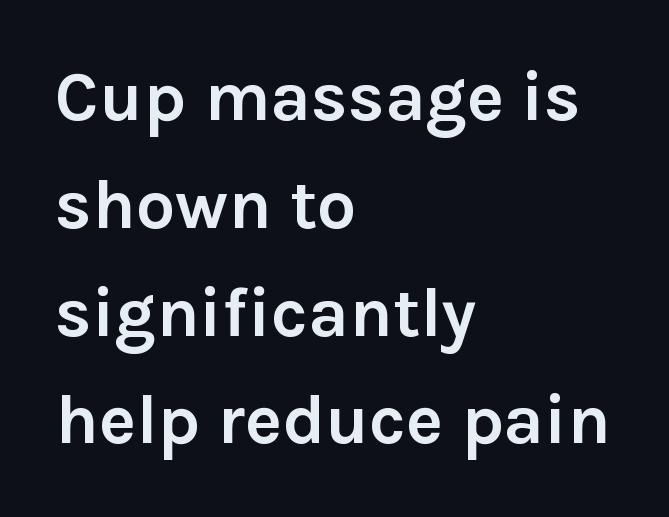
Q: Is the text bold? A: Yes.
Q: Is the text italic (slanted)? A: No, it is upright.
Q: Is the typeface a serif or a sans-serif typeface? A: Sans-serif.
Q: Is the text underlined? A: No.
Q: How is the paragraph aligned? A: Left-aligned.
Q: Is the spacing between letters normal or unusually wide? A: Normal.
Q: Is the spacing between lines tight, normal or loose? A: Normal.
Q: Width (condensed, normal, or wide)? A: Normal.
Q: Stroke contrast? A: Low.
Q: x-height? A: Medium.
Q: Monospaced? A: No.
